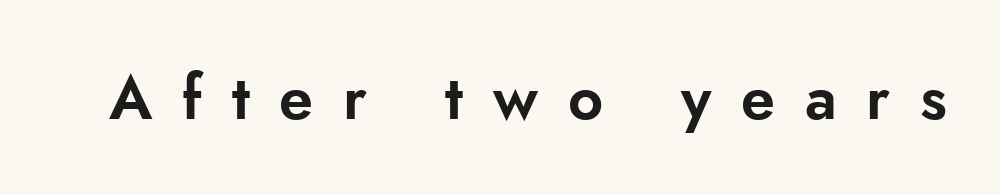
Q: Is the text italic (slanted)? A: No, it is upright.
Q: Is the typeface a serif or a sans-serif typeface? A: Sans-serif.
Q: Is the text underlined? A: No.
Q: Is the spacing between letters normal or unusually wide? A: Unusually wide.
Q: Width (condensed, normal, or wide)? A: Normal.
Q: Stroke contrast? A: Low.
Q: x-height? A: Small.
Q: Monospaced? A: No.
